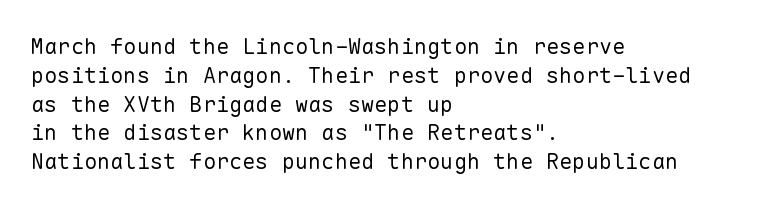
The image shows 22 px text type, upright; set left-aligned, normal line spacing (1.31x), normal letter spacing, not underlined.
